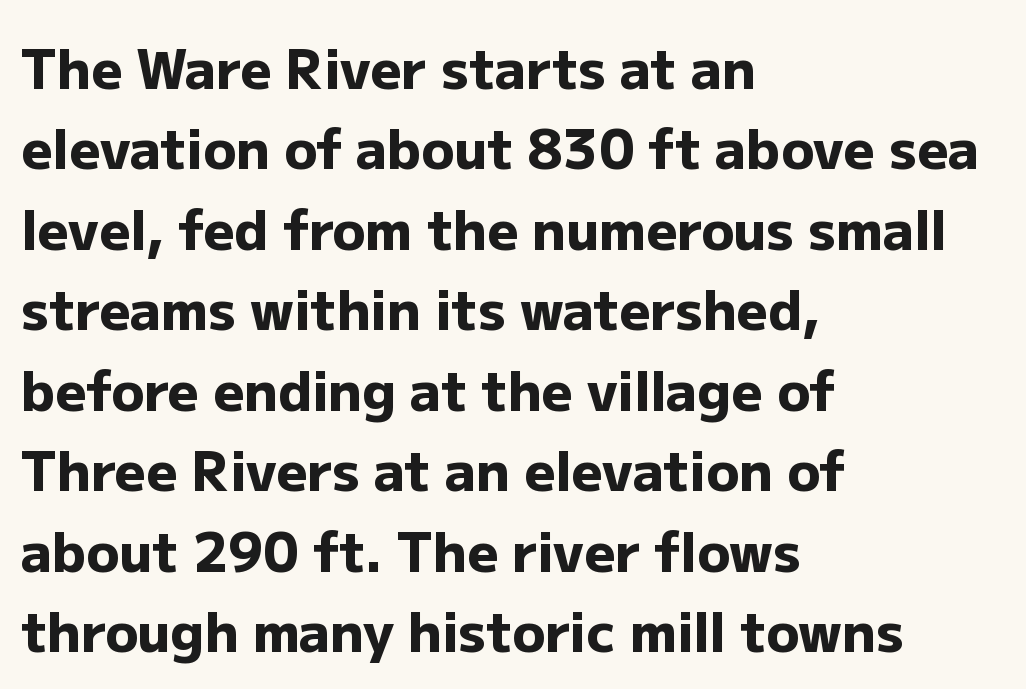
Horizontal bands of white between lines are of average thickness. Tracking value appears to be zero — textbook default spacing. Any mark beneath the type? The region is blank. Think of a printed novel: that variable character pitch is what you see here. The letters stand straight up with perfectly vertical stems. Visually the block forms a straight wall on the left and a jagged coastline on the right.
